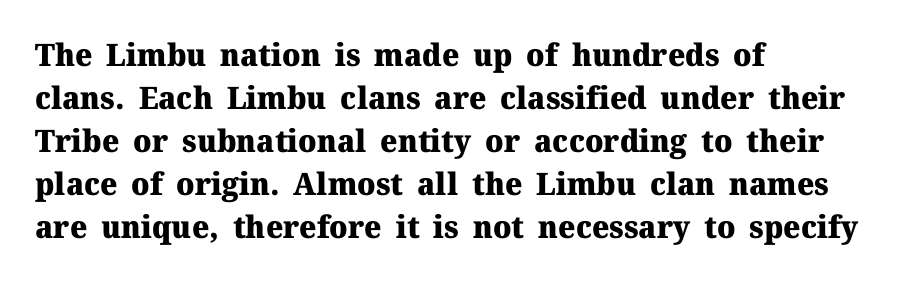
Q: Is the text bold? A: Yes.
Q: Is the text italic (slanted)? A: No, it is upright.
Q: Is the typeface a serif or a sans-serif typeface? A: Serif.
Q: Is the text underlined? A: No.
Q: How is the paragraph aligned? A: Left-aligned.
Q: Is the spacing between letters normal or unusually wide? A: Normal.
Q: Is the spacing between lines tight, normal or loose? A: Normal.
Q: Width (condensed, normal, or wide)? A: Normal.
Q: Stroke contrast? A: Medium.
Q: x-height? A: Medium.
Q: Monospaced? A: No.
